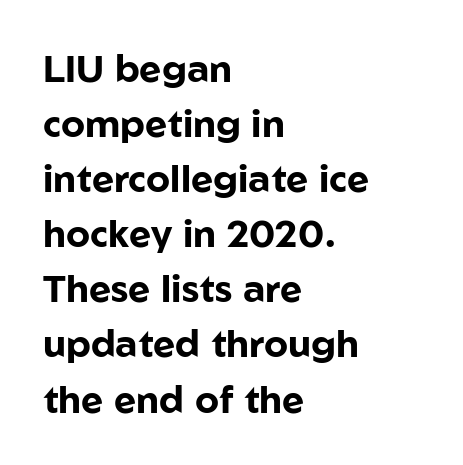
{"serif": "no", "italic": "no", "bold": "yes", "weight": "bold", "width": "normal", "stroke_contrast": "low", "x_height": "medium", "monospaced": "no", "underline": "no", "align": "left", "line_spacing": "normal", "line_spacing_ratio": 1.45, "letter_spacing": "normal", "letter_spacing_em": 0.0, "glyph_px": 38}
